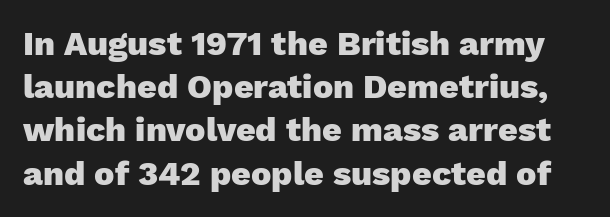
The image shows 34 px heavy sans-serif type, upright; set normal line spacing (1.27x), normal letter spacing, not underlined; low stroke contrast and a medium x-height.
